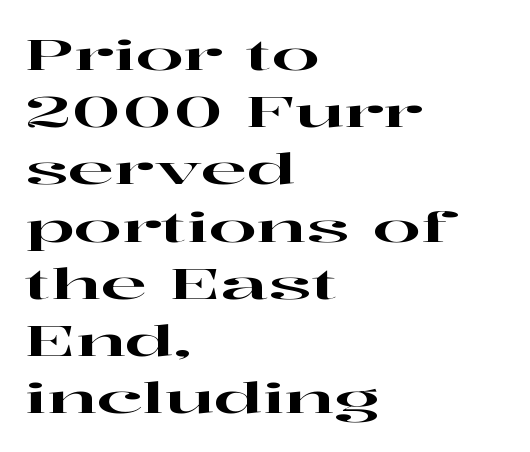
The image shows 43 px wide serif type, upright; set left-aligned, normal line spacing (1.33x), normal letter spacing, not underlined; high stroke contrast and a medium x-height.
